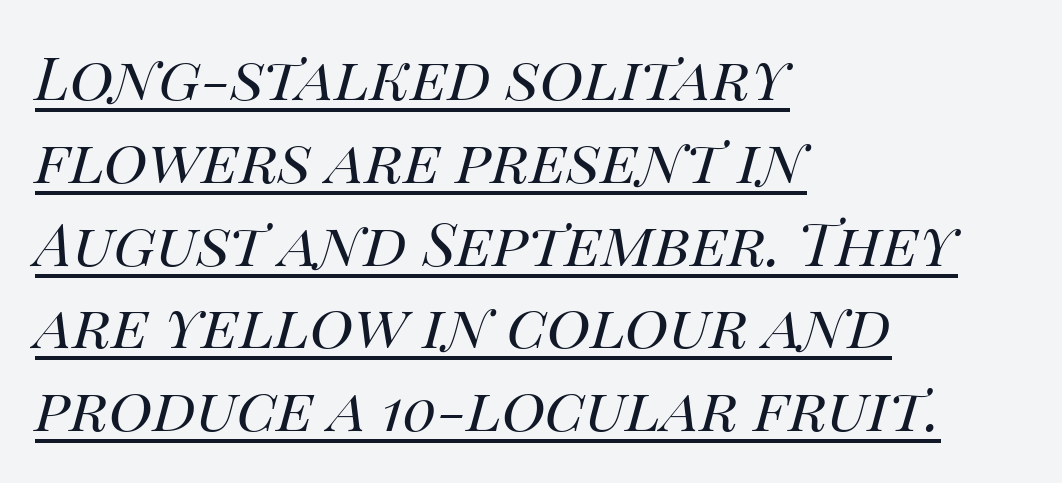
Every row of glyphs begins at an identical x-position on the left. These glyphs show unthickened strokes, regular width or finer. The string is rendered with underlining switched on. Nothing unusual about the tracking: characters are spaced as the font intends. The letters advance in unequal steps, a hallmark of proportional type. The lettering tilts uniformly, giving the passage an italic look.
